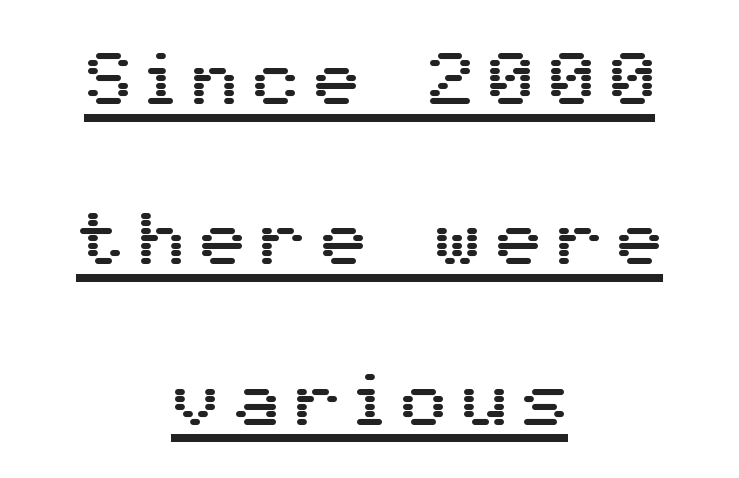
Q: Is the text italic (slanted)? A: No, it is upright.
Q: Is the typeface a serif or a sans-serif typeface? A: Sans-serif.
Q: Is the text underlined? A: Yes.
Q: How is the paragraph aligned? A: Centered.
Q: Is the spacing between letters normal or unusually wide? A: Unusually wide.
Q: Is the spacing between lines tight, normal or loose? A: Loose.
Q: Width (condensed, normal, or wide)? A: Normal.
Q: Stroke contrast? A: Medium.
Q: x-height? A: Medium.
Q: Monospaced? A: No.
